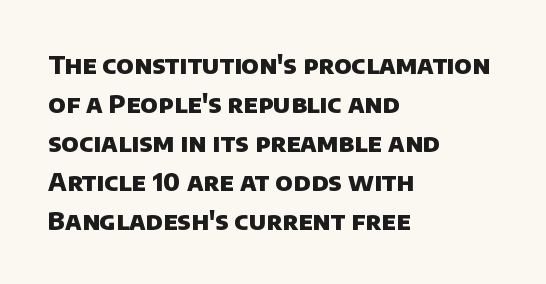
The area under the type is left untouched. Nobody touched the tracking dial on this one. Summary of vertical rhythm: regular, with standard interline spacing. These lines are set flush left with a ragged right edge. Typographic density is high because the face is bold.
